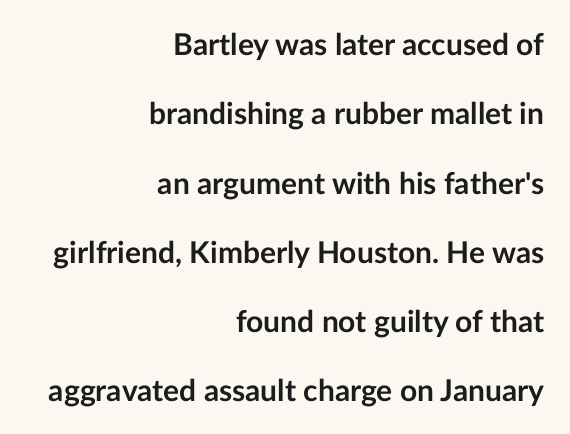
Q: Is the text bold? A: Yes.
Q: Is the text italic (slanted)? A: No, it is upright.
Q: Is the typeface a serif or a sans-serif typeface? A: Sans-serif.
Q: Is the text underlined? A: No.
Q: How is the paragraph aligned? A: Right-aligned.
Q: Is the spacing between letters normal or unusually wide? A: Normal.
Q: Is the spacing between lines tight, normal or loose? A: Loose.
Q: Width (condensed, normal, or wide)? A: Normal.
Q: Stroke contrast? A: Low.
Q: x-height? A: Medium.
Q: Monospaced? A: No.
